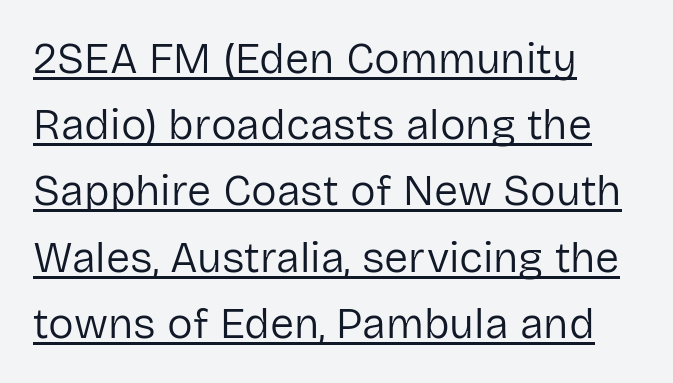
{"serif": "no", "italic": "no", "bold": "no", "weight": "regular", "width": "normal", "stroke_contrast": "low", "x_height": "medium", "monospaced": "no", "underline": "yes", "align": "left", "line_spacing": "normal", "line_spacing_ratio": 1.54, "letter_spacing": "normal", "letter_spacing_em": 0.0, "glyph_px": 43}
